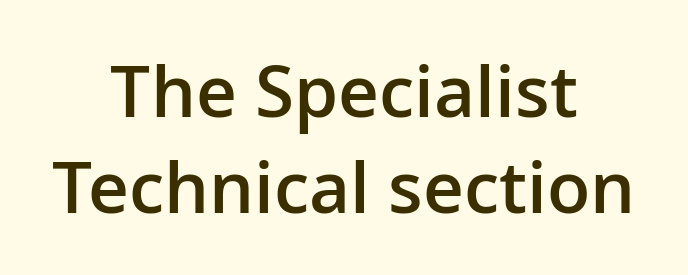
Is there much room between lines? A standard amount, neither cramped nor airy. The lines in this sample share a center point and differ in where they start and stop. There is no visible air inserted between adjacent glyphs. The typography opts for an upright posture over an oblique one. The zone under the glyphs is completely vacant.
